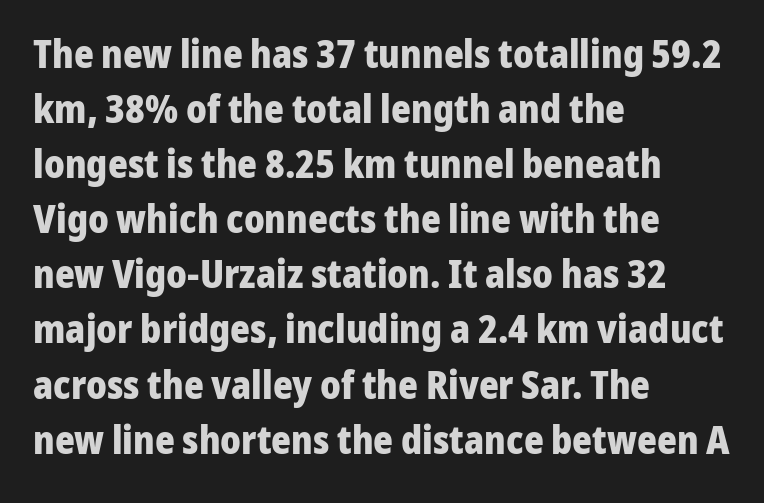
These lines were composed using upright roman letters. The rendering shows plain stroke endings on the letterforms — a sans-serif design. Vertically, the passage feels balanced, rows spaced as you'd expect. Underlining? Definitely not there. The sample has been set heavy, in full bold. Is this a fixed-width face? No — the glyphs have proportional, varying widths.
